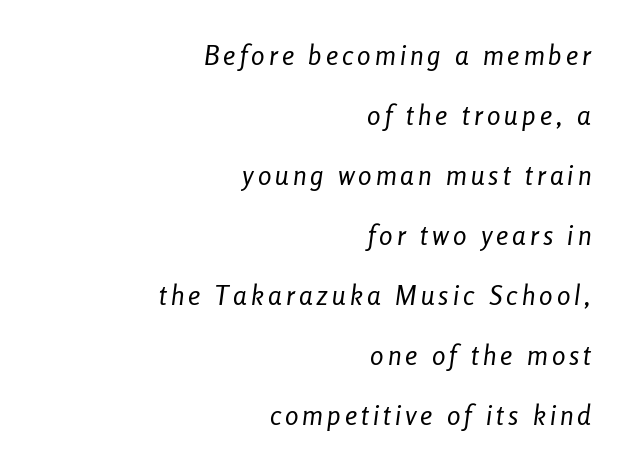
{"italic": "yes", "lean": "right", "slant_degrees": 8, "bold": "no", "underline": "no", "align": "right", "line_spacing": "loose", "line_spacing_ratio": 2.22, "glyph_px": 27}
